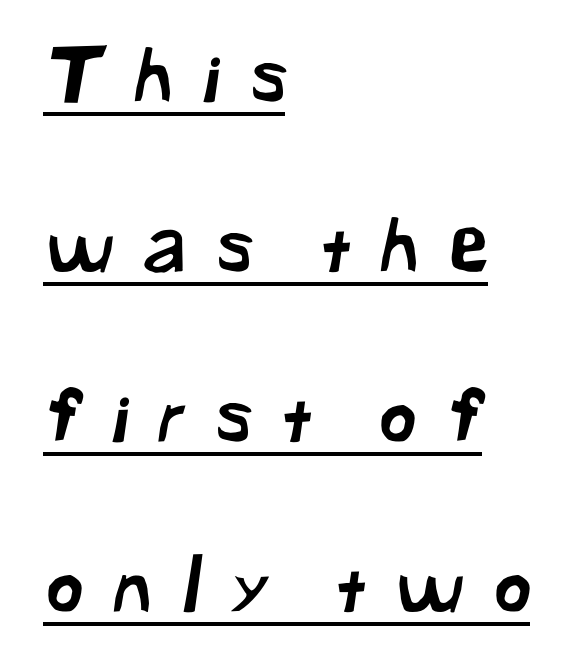
The space between consecutive lines is lavish. To sum up the face: it is a sans, with no serifs. Proportional: the letters do not fall into vertical columns. The face used here is rendered with a markedly widened letterfit. This is underlined copy, the kind a proofreader might mark for attention. The paragraph has a hard left edge and a soft right edge.
